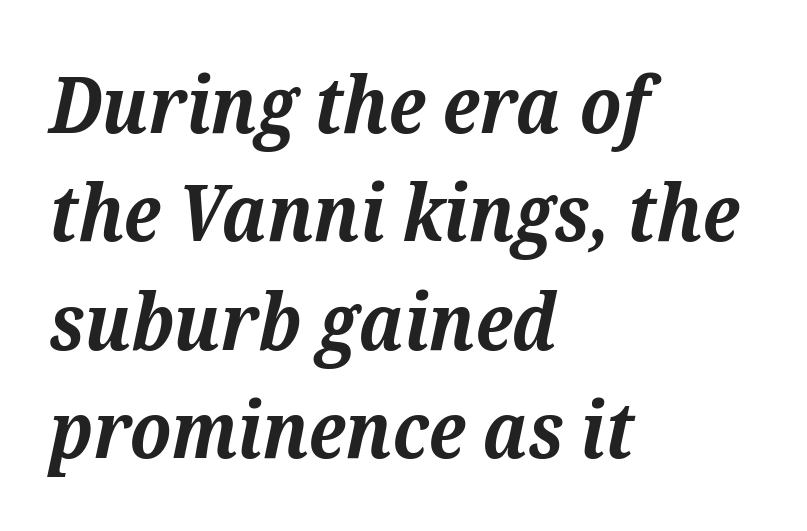
{"serif": "yes", "italic": "yes", "lean": "right", "slant_degrees": 12, "bold": "yes", "weight": "bold", "width": "normal", "stroke_contrast": "medium", "x_height": "medium", "monospaced": "no", "underline": "no", "align": "left", "line_spacing": "normal", "line_spacing_ratio": 1.39, "letter_spacing": "normal", "letter_spacing_em": 0.0, "glyph_px": 78}
